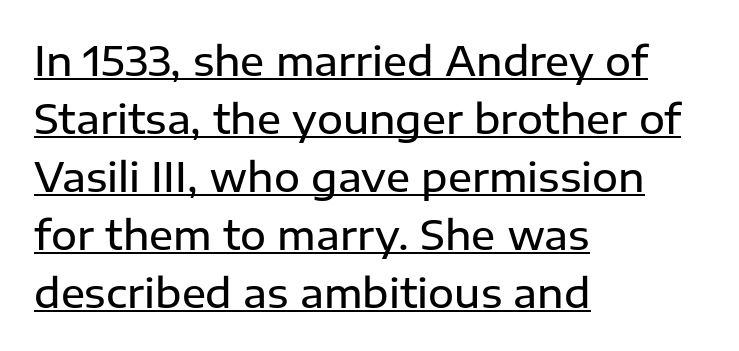
Ascenders rise straight up at ninety degrees. You could not count columns in this text — the font is proportionally spaced. The letterforms sit shoulder to shoulder at normal distance. The font is running at a semibold setting, under full bold. The passage is arranged the way most books set body copy — flush left. The rendered words wear a rule along their underside.
